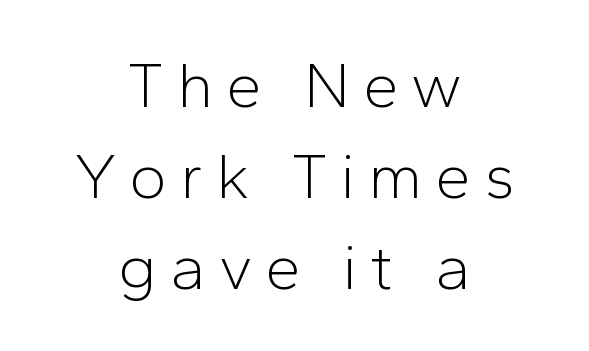
The axis of the letterforms is exactly vertical. Inter-character spacing is expanded well beyond the font's built-in metrics. Looks like regular typesetting: each glyph gets only the width it needs. Horizontal alignment here is central, giving a formal, balanced look. The designer left line spacing at the default.
